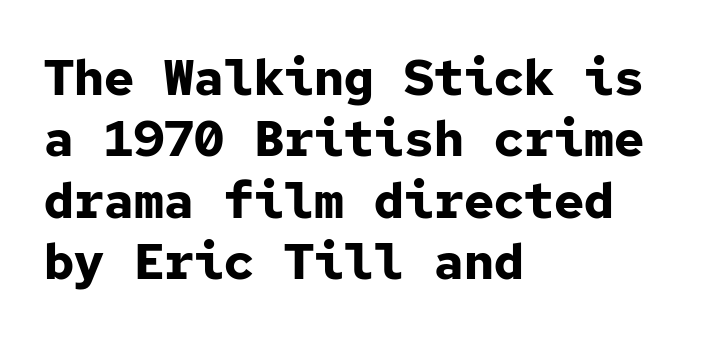
{"serif": "no", "italic": "no", "bold": "yes", "weight": "bold", "width": "normal", "stroke_contrast": "low", "x_height": "medium", "monospaced": "yes", "underline": "no", "align": "left", "line_spacing_ratio": 1.23, "letter_spacing": "normal", "letter_spacing_em": 0.0, "glyph_px": 50}
